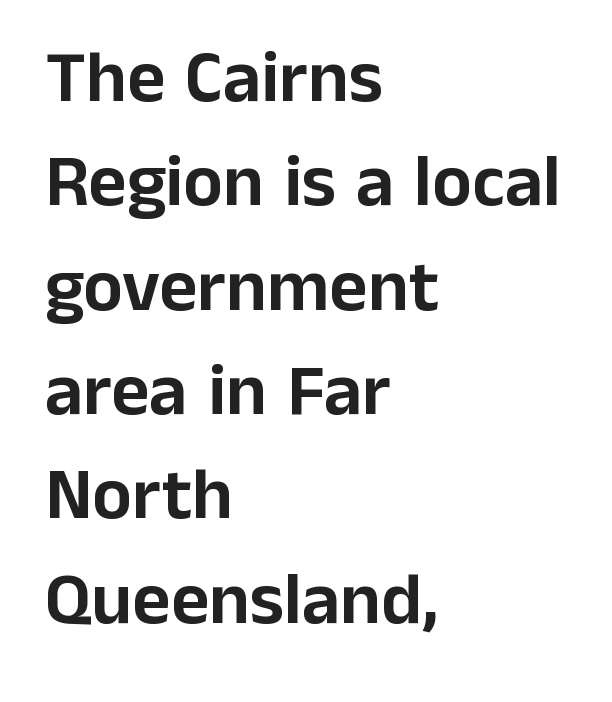
{"serif": "no", "italic": "no", "width": "normal", "stroke_contrast": "low", "x_height": "medium", "monospaced": "no", "underline": "no", "align": "left", "line_spacing": "normal", "line_spacing_ratio": 1.41, "letter_spacing": "normal", "letter_spacing_em": 0.0, "glyph_px": 74}
